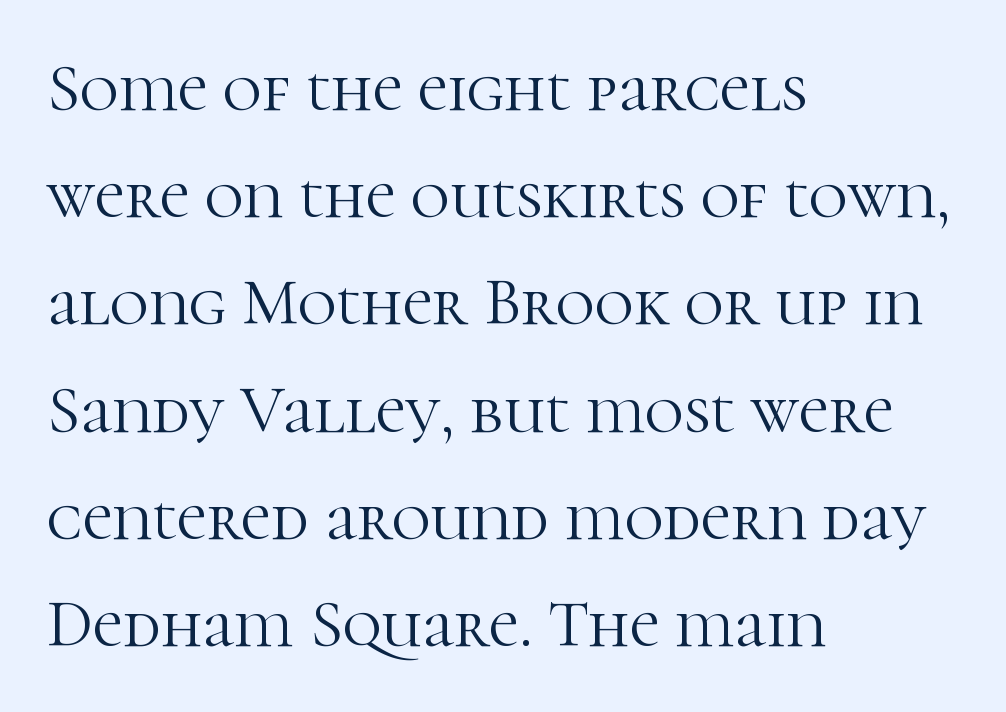
Q: Is the text bold? A: No.
Q: Is the text italic (slanted)? A: No, it is upright.
Q: Is the typeface a serif or a sans-serif typeface? A: Serif.
Q: Is the text underlined? A: No.
Q: How is the paragraph aligned? A: Left-aligned.
Q: Is the spacing between letters normal or unusually wide? A: Normal.
Q: Is the spacing between lines tight, normal or loose? A: Normal.
Q: Width (condensed, normal, or wide)? A: Normal.
Q: Stroke contrast? A: High.
Q: x-height? A: Medium.
Q: Monospaced? A: No.
